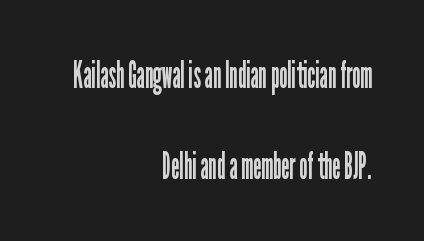
Descenders hang freely into open space. Tracking here is standard; glyphs follow each other at the usual distance. These glyphs show unthickened strokes, regular width or finer. You could not count columns in this text — the font is proportionally spaced. The rag falls on the left side of this text block.
